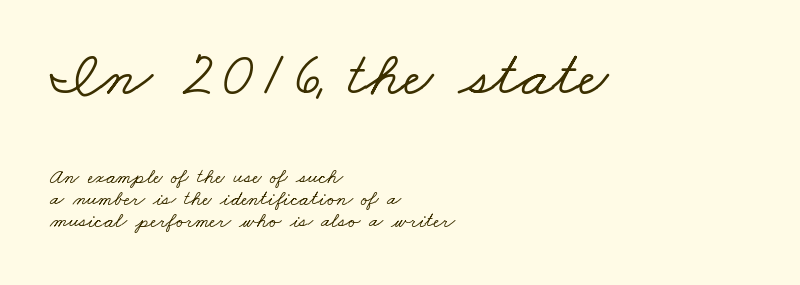
{"serif": "yes", "width": "wide", "stroke_contrast": "low", "x_height": "small", "monospaced": "no", "underline": "no", "align": "left", "line_spacing": "tight", "line_spacing_ratio": 1.05, "letter_spacing": "normal", "letter_spacing_em": 0.0, "larger_block": "first", "size_ratio": 3.05, "glyph_px": 64}
